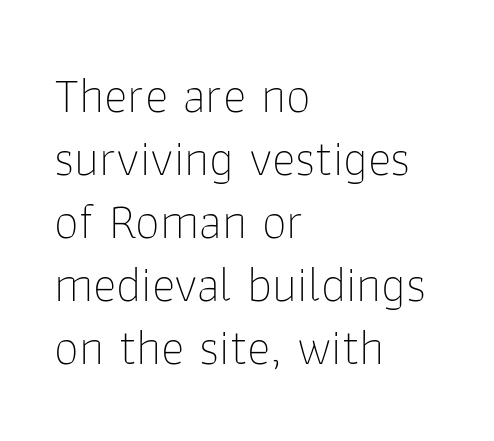
The image shows 50 px thin sans-serif type, upright; set left-aligned, normal line spacing (1.26x), normal letter spacing, not underlined; low stroke contrast and a medium x-height.
